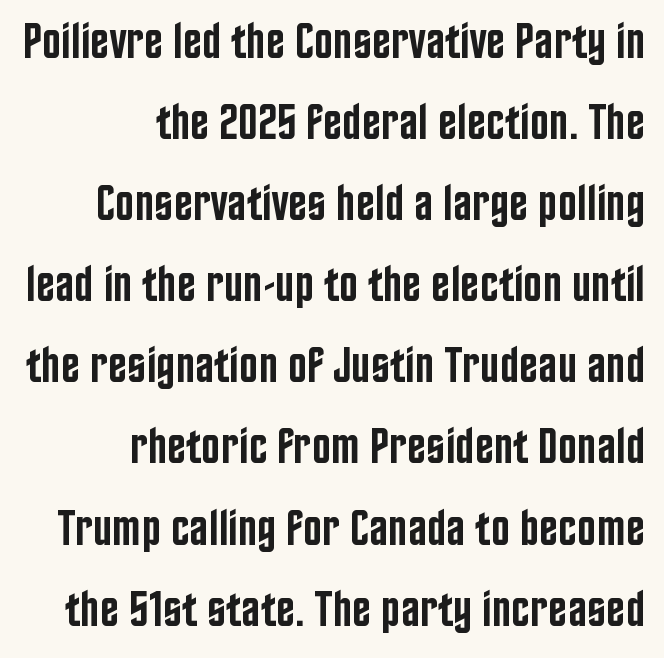
Q: Is the text bold? A: Semi-bold.
Q: Is the text italic (slanted)? A: No, it is upright.
Q: Is the typeface a serif or a sans-serif typeface? A: Sans-serif.
Q: Is the text underlined? A: No.
Q: How is the paragraph aligned? A: Right-aligned.
Q: Is the spacing between letters normal or unusually wide? A: Normal.
Q: Is the spacing between lines tight, normal or loose? A: Normal.
Q: Width (condensed, normal, or wide)? A: Condensed.
Q: Stroke contrast? A: Low.
Q: x-height? A: Large.
Q: Monospaced? A: No.
